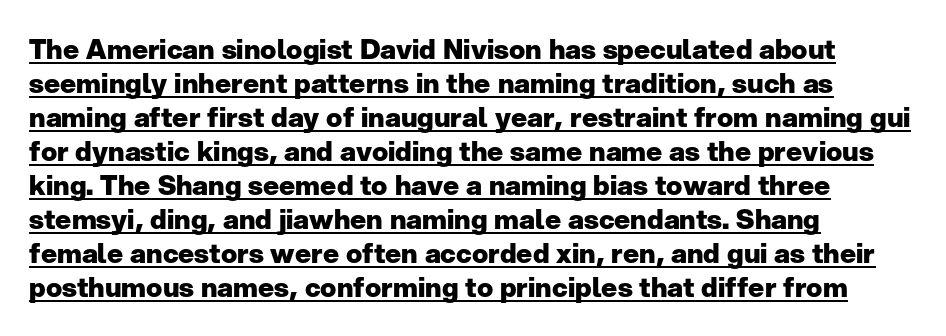
Q: Is the text bold? A: Yes.
Q: Is the text italic (slanted)? A: No, it is upright.
Q: Is the text underlined? A: Yes.
Q: How is the paragraph aligned? A: Left-aligned.
Q: Is the spacing between letters normal or unusually wide? A: Normal.
Q: Is the spacing between lines tight, normal or loose? A: Normal.
